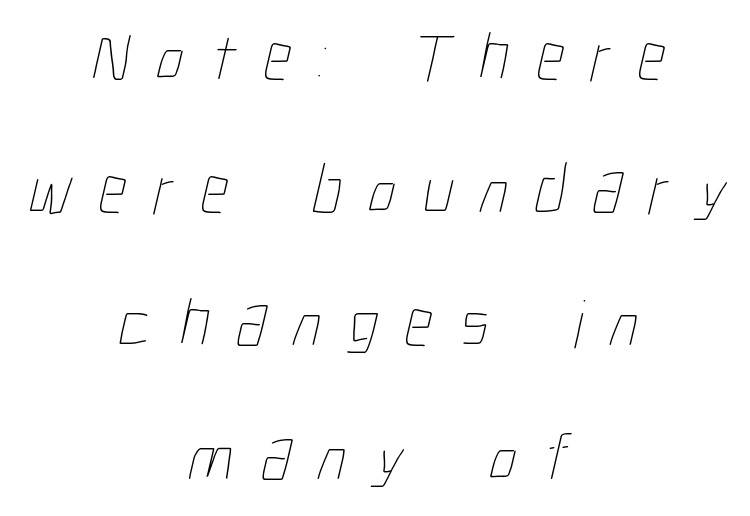
Proportional: the letters do not fall into vertical columns. Here the glyphs are tracked loosely, breaking word shapes into spaced letters. The font sits on the lighter half of the weight spectrum, regular included. Casual observation: everything's sitting right in the middle. A great deal of white space separates one row of letters from the next. The space directly below the letters is spotless.
